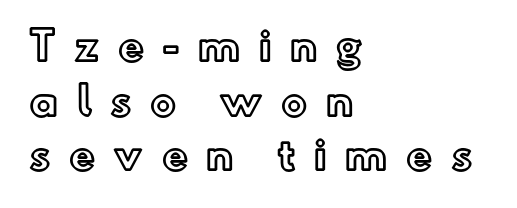
No italicization has been applied; the sample stays upright. Which margin do the lines hug? The left one — the right edge is uneven. Summary of vertical rhythm: regular, with standard interline spacing. Varying glyph widths throughout — classic text-font behaviour. Letters rest on an invisible, unmarked baseline.
